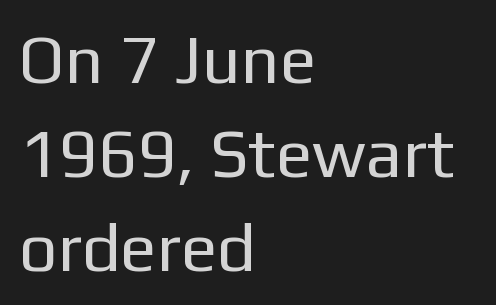
{"serif": "no", "italic": "no", "bold": "no", "weight": "regular", "width": "normal", "stroke_contrast": "low", "x_height": "medium", "monospaced": "no", "underline": "no", "align": "left", "line_spacing": "normal", "line_spacing_ratio": 1.38, "letter_spacing": "normal", "letter_spacing_em": 0.0, "glyph_px": 68}
